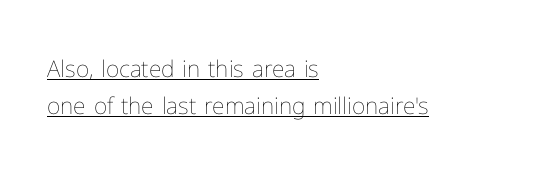
{"italic": "no", "bold": "no", "underline": "yes", "align": "left", "line_spacing": "normal", "line_spacing_ratio": 1.6, "letter_spacing": "normal", "letter_spacing_em": 0.0, "glyph_px": 23}
